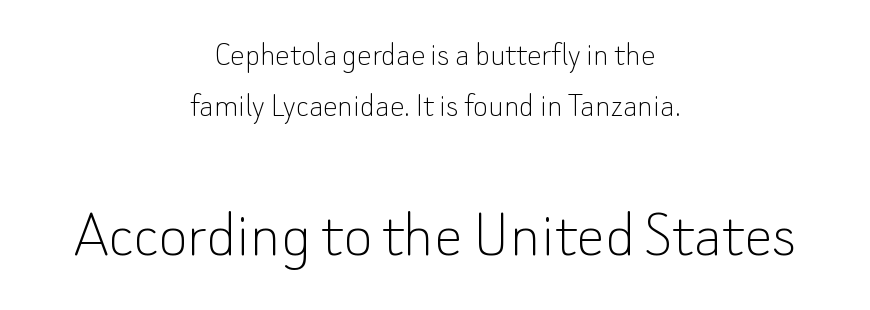
{"serif": "no", "italic": "no", "bold": "no", "weight": "thin", "width": "normal", "stroke_contrast": "low", "x_height": "small", "monospaced": "no", "underline": "no", "align": "center", "line_spacing": "normal", "line_spacing_ratio": 1.42, "letter_spacing": "normal", "letter_spacing_em": 0.0, "larger_block": "second", "size_ratio": 1.97, "glyph_px": 71}
